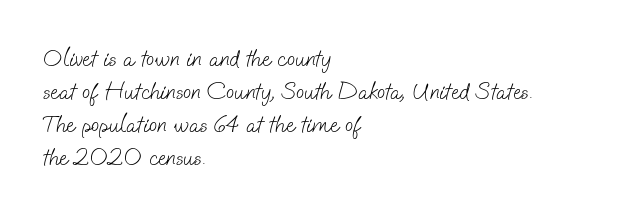
{"bold": "no", "underline": "no", "align": "left", "line_spacing": "normal", "line_spacing_ratio": 1.37, "letter_spacing": "normal", "letter_spacing_em": 0.0, "glyph_px": 24}
